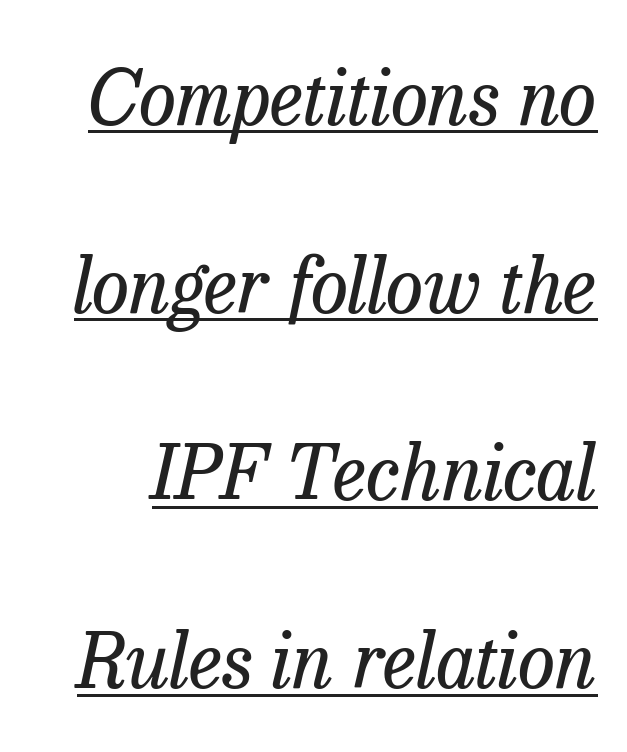
Q: Is the text bold? A: No.
Q: Is the text italic (slanted)? A: Yes, it leans right by about 13 degrees.
Q: Is the typeface a serif or a sans-serif typeface? A: Serif.
Q: Is the text underlined? A: Yes.
Q: Is the spacing between letters normal or unusually wide? A: Normal.
Q: Is the spacing between lines tight, normal or loose? A: Loose.
Q: Width (condensed, normal, or wide)? A: Normal.
Q: Stroke contrast? A: Low.
Q: x-height? A: Medium.
Q: Monospaced? A: No.
